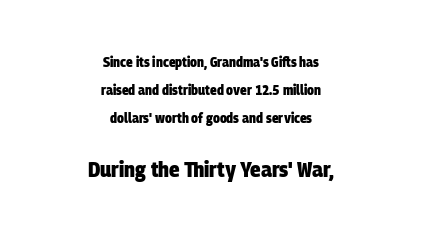
The image shows 22 px bold type; set centered, loose line spacing (2.01x), normal letter spacing, not underlined; the second (bottom) block is 1.57x larger.
